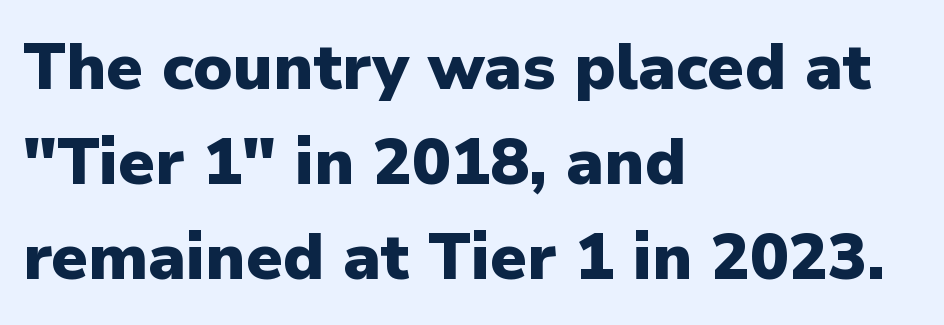
Observe the absence of serifs on each vertical stroke in this sample. Nobody drew a line under any word here. A typesetter would call this leading conventional body-copy spacing. The setting favours the left margin, as ordinary paragraphs usually do. Caption: standard tracking, unaltered.
